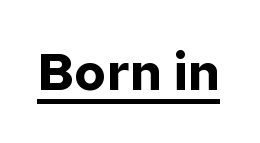
Q: Is the text bold? A: Yes.
Q: Is the text italic (slanted)? A: No, it is upright.
Q: Is the typeface a serif or a sans-serif typeface? A: Sans-serif.
Q: Is the text underlined? A: Yes.
Q: Is the spacing between letters normal or unusually wide? A: Normal.
Q: Width (condensed, normal, or wide)? A: Normal.
Q: Stroke contrast? A: Low.
Q: x-height? A: Medium.
Q: Monospaced? A: No.
